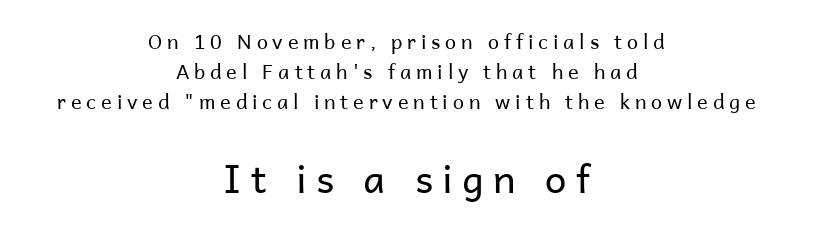
Q: Is the text bold? A: No.
Q: Is the text italic (slanted)? A: No, it is upright.
Q: Is the typeface a serif or a sans-serif typeface? A: Sans-serif.
Q: Is the text underlined? A: No.
Q: How is the paragraph aligned? A: Centered.
Q: Is the spacing between letters normal or unusually wide? A: Unusually wide.
Q: Is the spacing between lines tight, normal or loose? A: Normal.
Q: Which block of text is set in a larger size, the first (top) or the second (bottom)? A: The second (bottom) one.
Q: Width (condensed, normal, or wide)? A: Normal.
Q: Stroke contrast? A: Low.
Q: x-height? A: Medium.
Q: Monospaced? A: No.
